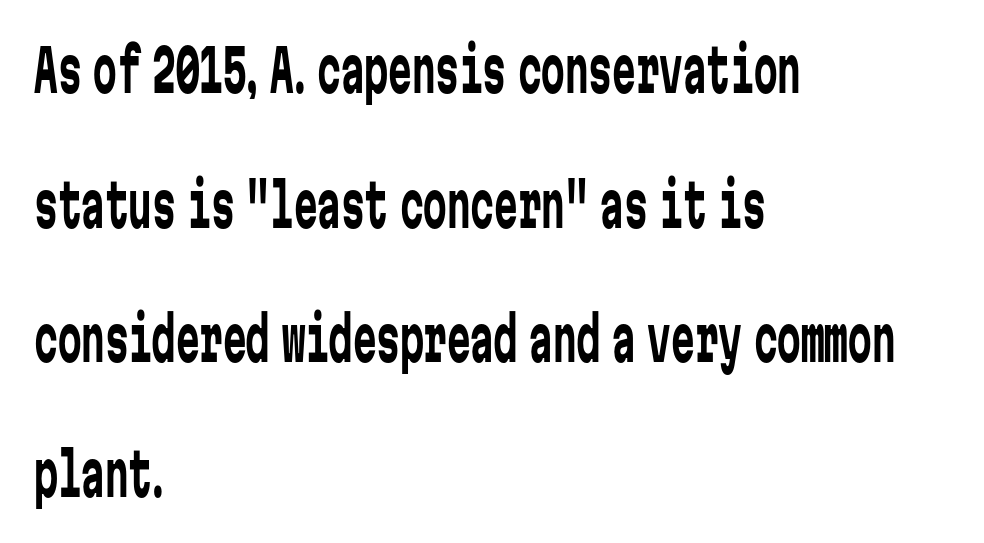
{"serif": "no", "italic": "no", "bold": "no", "weight": "regular", "width": "condensed", "stroke_contrast": "low", "x_height": "medium", "monospaced": "yes", "underline": "no", "align": "left", "line_spacing": "loose", "line_spacing_ratio": 2.28, "letter_spacing": "normal", "letter_spacing_em": 0.0, "glyph_px": 59}
